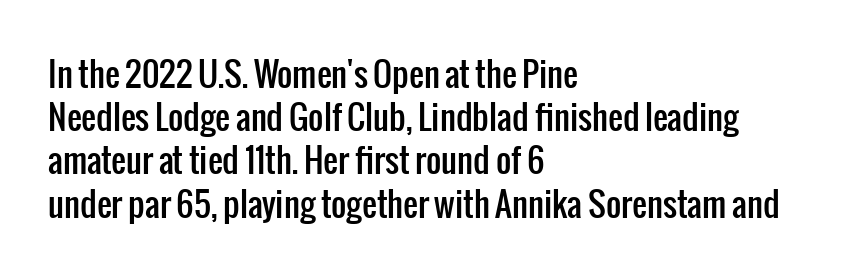
{"serif": "no", "italic": "no", "width": "condensed", "stroke_contrast": "low", "x_height": "medium", "monospaced": "no", "underline": "no", "align": "left", "line_spacing": "normal", "line_spacing_ratio": 1.31, "letter_spacing": "normal", "letter_spacing_em": 0.0, "glyph_px": 33}
